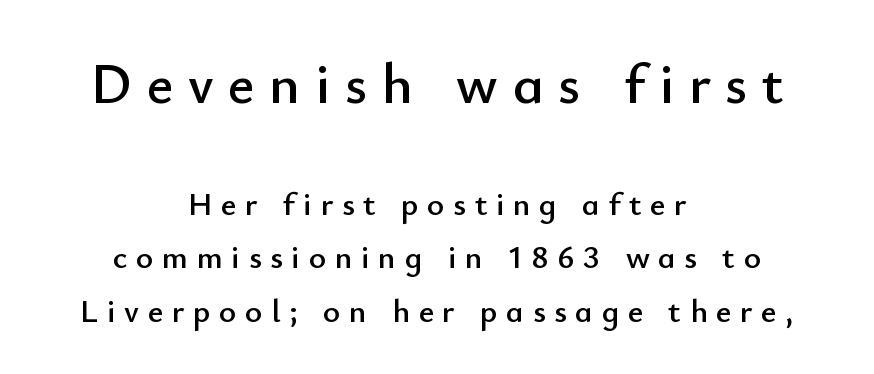
The image shows 57 px sans-serif type, upright; set centered, normal line spacing (1.62x), unusually wide letter spacing (+0.26 em), not underlined; the first (top) block is 1.73x larger; low stroke contrast and a small x-height.
